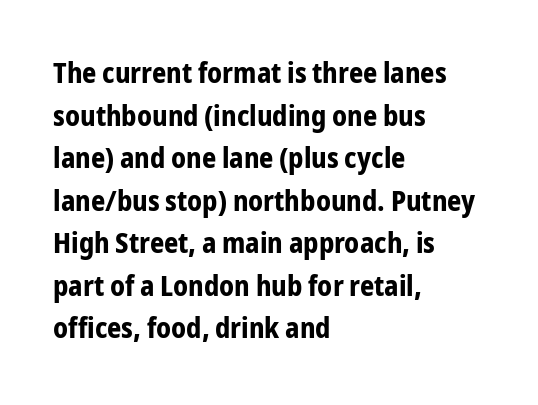
Q: Is the text bold? A: Yes.
Q: Is the text italic (slanted)? A: No, it is upright.
Q: Is the typeface a serif or a sans-serif typeface? A: Sans-serif.
Q: Is the text underlined? A: No.
Q: How is the paragraph aligned? A: Left-aligned.
Q: Is the spacing between letters normal or unusually wide? A: Normal.
Q: Is the spacing between lines tight, normal or loose? A: Normal.
Q: Width (condensed, normal, or wide)? A: Condensed.
Q: Stroke contrast? A: Low.
Q: x-height? A: Medium.
Q: Monospaced? A: No.
